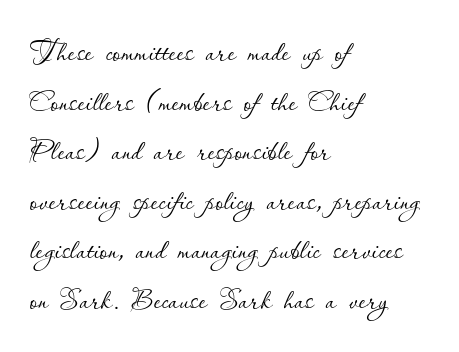
{"bold": "no", "weight": "thin", "width": "normal", "stroke_contrast": "low", "x_height": "small", "monospaced": "no", "underline": "no", "align": "left", "line_spacing": "normal", "line_spacing_ratio": 1.27, "letter_spacing": "normal", "letter_spacing_em": 0.0, "glyph_px": 39}
